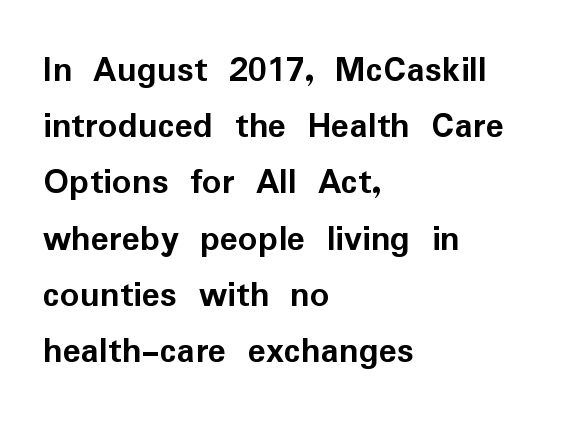
{"serif": "no", "italic": "no", "bold": "yes", "weight": "semibold", "width": "normal", "stroke_contrast": "low", "x_height": "medium", "monospaced": "no", "underline": "no", "align": "left", "line_spacing": "normal", "line_spacing_ratio": 1.48, "letter_spacing": "normal", "letter_spacing_em": 0.0, "glyph_px": 38}
